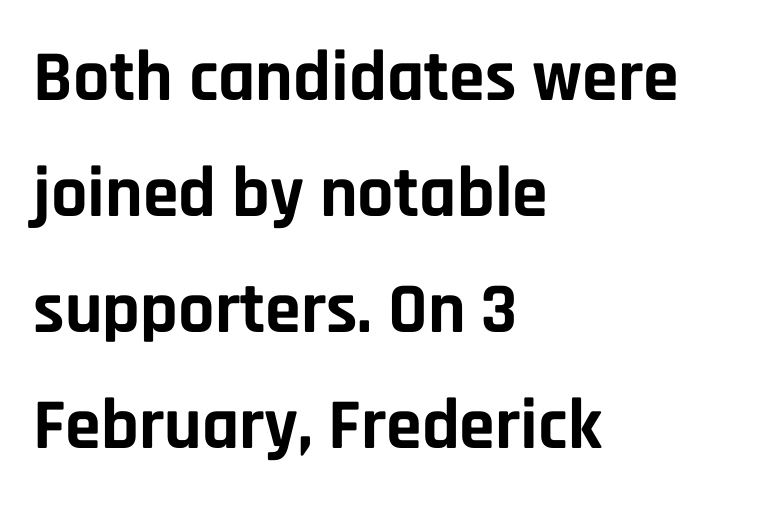
{"serif": "no", "italic": "no", "bold": "yes", "weight": "bold", "width": "normal", "stroke_contrast": "low", "x_height": "large", "monospaced": "no", "underline": "no", "align": "left", "line_spacing": "normal", "line_spacing_ratio": 1.61, "letter_spacing": "normal", "letter_spacing_em": 0.0, "glyph_px": 72}
